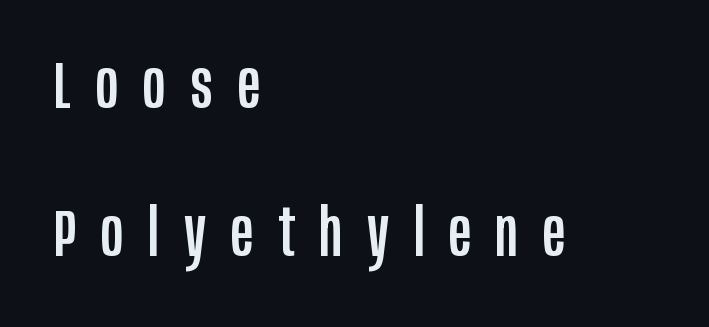
Q: Is the text italic (slanted)? A: No, it is upright.
Q: Is the typeface a serif or a sans-serif typeface? A: Sans-serif.
Q: Is the text underlined? A: No.
Q: How is the paragraph aligned? A: Left-aligned.
Q: Is the spacing between letters normal or unusually wide? A: Unusually wide.
Q: Is the spacing between lines tight, normal or loose? A: Loose.
Q: Width (condensed, normal, or wide)? A: Condensed.
Q: Stroke contrast? A: Low.
Q: x-height? A: Large.
Q: Monospaced? A: No.
